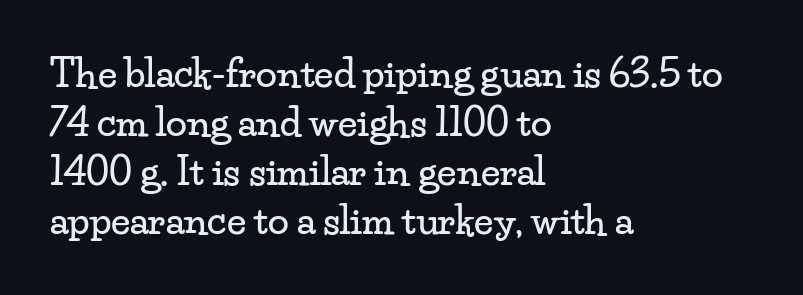
{"serif": "yes", "italic": "no", "width": "wide", "stroke_contrast": "low", "x_height": "small", "monospaced": "no", "underline": "no", "align": "left", "line_spacing": "normal", "line_spacing_ratio": 1.29, "letter_spacing": "normal", "letter_spacing_em": 0.0, "glyph_px": 38}
